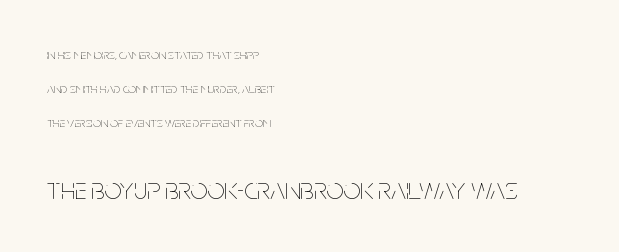
{"italic": "no", "bold": "no", "weight": "thin", "width": "condensed", "stroke_contrast": "low", "x_height": "large", "monospaced": "no", "underline": "no", "align": "left", "line_spacing": "loose", "line_spacing_ratio": 2.44, "letter_spacing": "normal", "letter_spacing_em": 0.0, "larger_block": "second", "size_ratio": 2.14, "glyph_px": 30}
